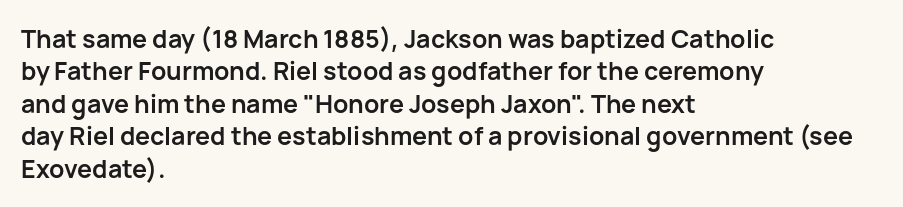
A typesetter would mark this as roman, not italic. The strokes are fattened all the way to bold. Beneath every word, the page is bare. The letters sit at their default tracking, neither squeezed nor spread. Notice how the passage keeps a crisp vertical edge on the left only. The lines sit at an ordinary, default distance from one another.
